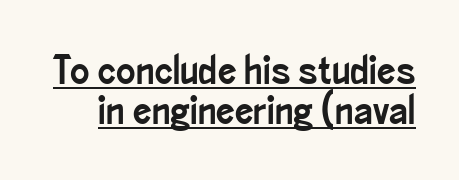
Q: Is the text italic (slanted)? A: No, it is upright.
Q: Is the typeface a serif or a sans-serif typeface? A: Sans-serif.
Q: Is the text underlined? A: Yes.
Q: Is the spacing between letters normal or unusually wide? A: Normal.
Q: Is the spacing between lines tight, normal or loose? A: Tight.
Q: Width (condensed, normal, or wide)? A: Condensed.
Q: Stroke contrast? A: Low.
Q: x-height? A: Small.
Q: Monospaced? A: No.
